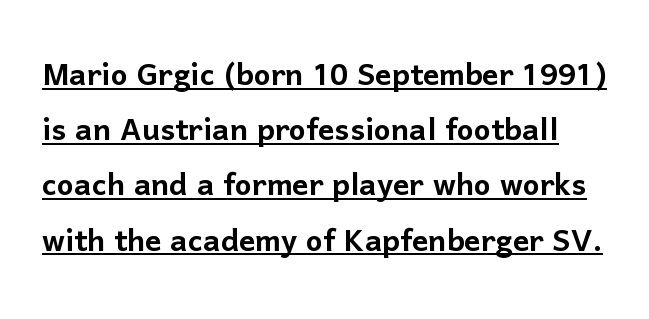
Q: Is the text italic (slanted)? A: No, it is upright.
Q: Is the typeface a serif or a sans-serif typeface? A: Sans-serif.
Q: Is the text underlined? A: Yes.
Q: Is the spacing between letters normal or unusually wide? A: Normal.
Q: Is the spacing between lines tight, normal or loose? A: Normal.
Q: Width (condensed, normal, or wide)? A: Normal.
Q: Stroke contrast? A: Low.
Q: x-height? A: Medium.
Q: Monospaced? A: No.
